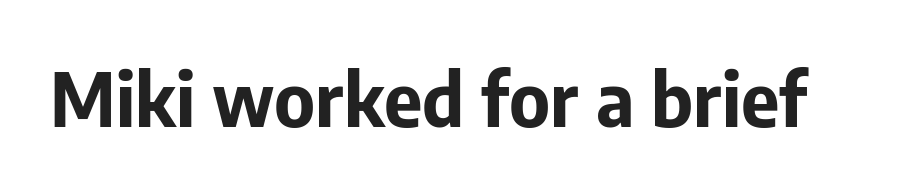
Q: Is the text bold? A: Yes.
Q: Is the text italic (slanted)? A: No, it is upright.
Q: Is the typeface a serif or a sans-serif typeface? A: Sans-serif.
Q: Is the text underlined? A: No.
Q: Is the spacing between letters normal or unusually wide? A: Normal.
Q: Width (condensed, normal, or wide)? A: Normal.
Q: Stroke contrast? A: Low.
Q: x-height? A: Medium.
Q: Monospaced? A: No.
